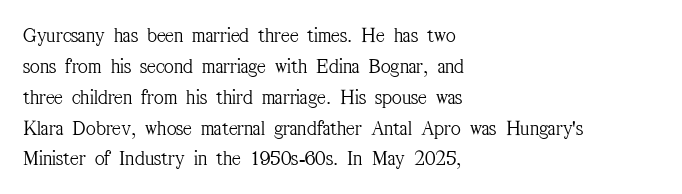
The image shows 21 px text type, upright; set left-aligned, normal line spacing (1.47x), normal letter spacing, not underlined.
